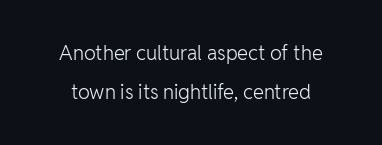
The image shows 20 px text type, upright; set loose line spacing (1.97x), normal letter spacing, not underlined.
